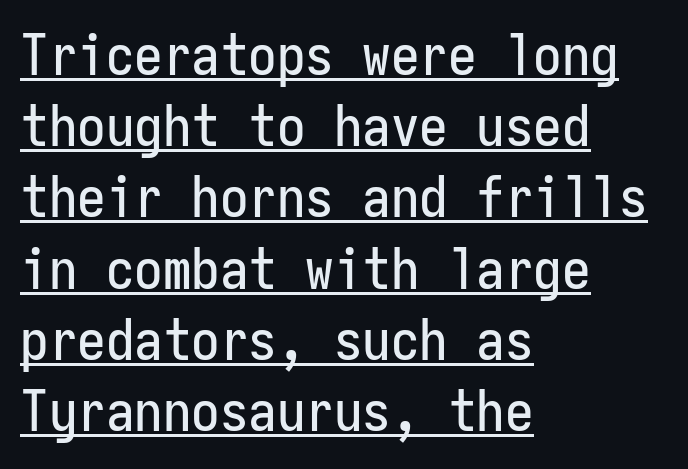
The image shows 57 px condensed sans-serif type, upright, monospaced; set left-aligned, normal line spacing (1.25x), normal letter spacing, underlined; low stroke contrast and a medium x-height.
